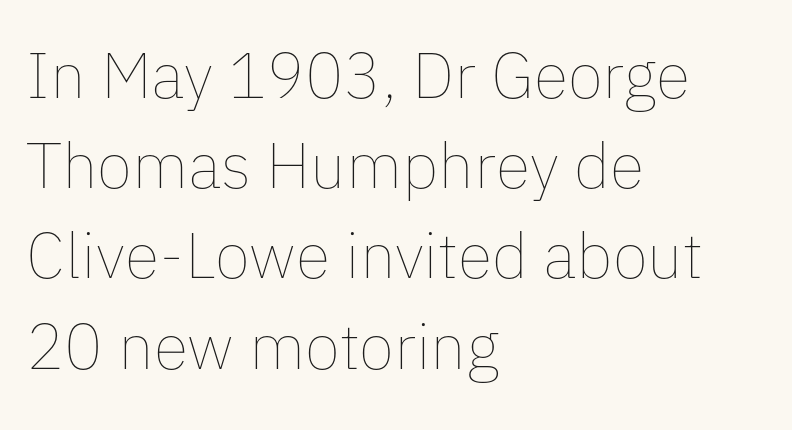
{"italic": "no", "bold": "no", "weight": "thin", "width": "normal", "stroke_contrast": "low", "x_height": "medium", "monospaced": "no", "underline": "no", "align": "left", "line_spacing": "normal", "line_spacing_ratio": 1.41, "letter_spacing": "normal", "letter_spacing_em": 0.0, "glyph_px": 64}
